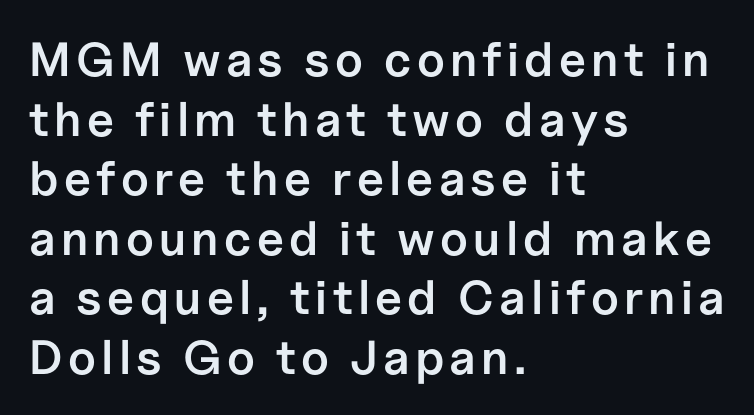
{"serif": "no", "italic": "no", "bold": "semi", "weight": "semibold", "width": "normal", "stroke_contrast": "low", "x_height": "medium", "monospaced": "no", "underline": "no", "align": "left", "line_spacing_ratio": 1.24, "glyph_px": 48}
